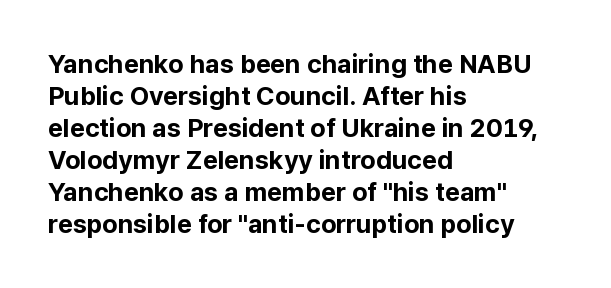
Alignment: flush left. A clean baseline with only descenders dipping below it. Vertical strokes here are truly vertical. Every letter is thick-stroked: bold, no question. A typesetter would call this zero additional tracking.
